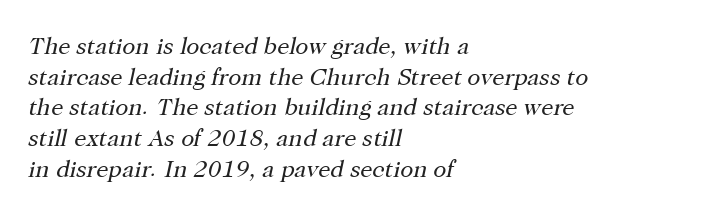
The image shows 24 px text type, italic (leaning right); set left-aligned, normal line spacing (1.28x), normal letter spacing, not underlined.
